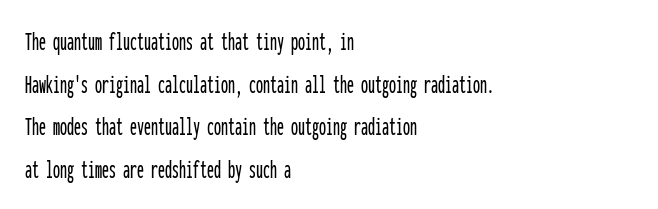
The rendering uses a moderate line-height, typical for paragraphs. Tracking value appears to be zero — textbook default spacing. The passage shown is not underscored anywhere. Each letter, wide or thin by design, is forced into the same width here. The axis of the letterforms is exactly vertical. The passage is arranged the way most books set body copy — flush left.
